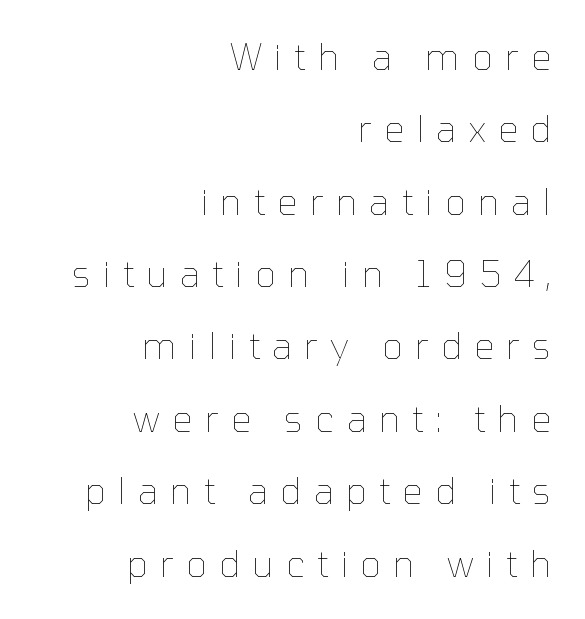
{"italic": "no", "bold": "no", "weight": "thin", "width": "normal", "stroke_contrast": "low", "x_height": "medium", "monospaced": "no", "underline": "no", "align": "right", "line_spacing": "loose", "line_spacing_ratio": 2.01, "letter_spacing": "wide", "letter_spacing_em": 0.34, "glyph_px": 36}
